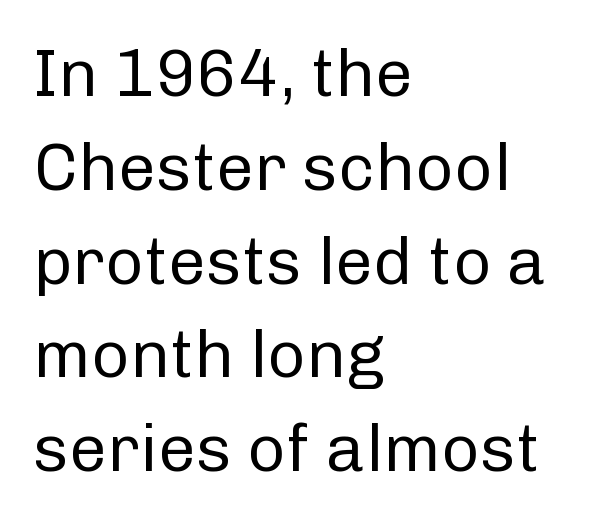
The image shows 67 px regular-weight sans-serif type, upright; set left-aligned, normal line spacing (1.4x), normal letter spacing, not underlined; low stroke contrast and a medium x-height.
